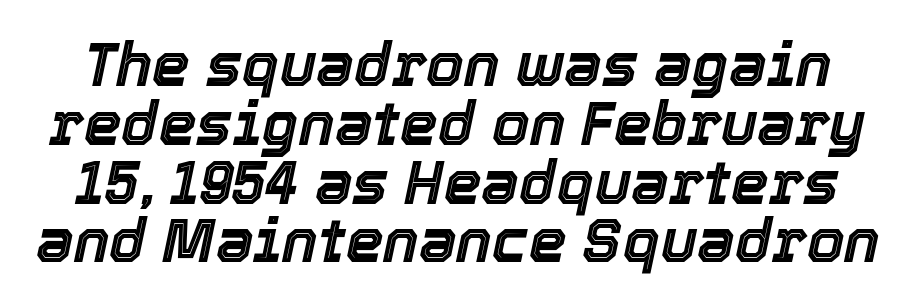
The image shows 60 px text type, italic (leaning right); set tight line spacing (0.98x), normal letter spacing, not underlined; a medium x-height.
